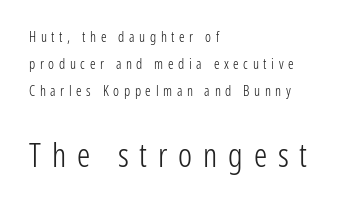
The image shows 33 px light, condensed sans-serif type, upright; set left-aligned, loose line spacing (1.94x), unusually wide letter spacing (+0.33 em), not underlined; the second (bottom) block is 2.36x larger; low stroke contrast and a medium x-height.
